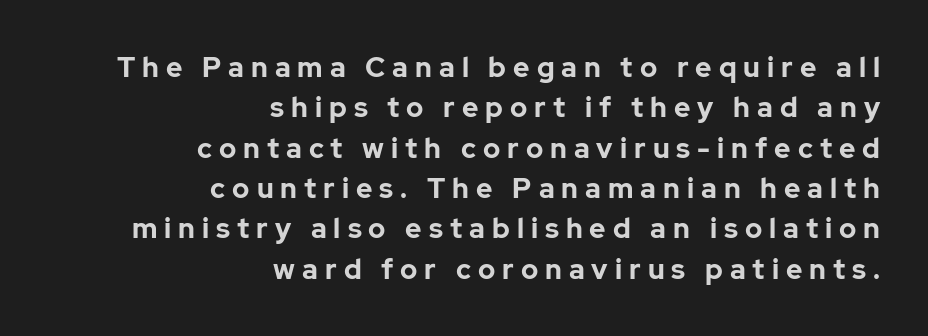
A clean baseline with only descenders dipping below it. These lines are rendered in a variable-pitch font. Vertical spacing — default. The designer went with a sans here, leaving each stem footless. The tracking reads as deliberately expanded to a designer's eye.
